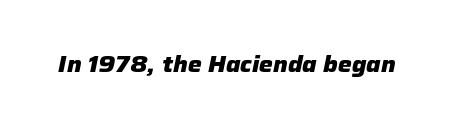
{"italic": "yes", "lean": "right", "slant_degrees": 12, "bold": "yes", "underline": "no", "letter_spacing": "normal", "letter_spacing_em": 0.0, "glyph_px": 22}
